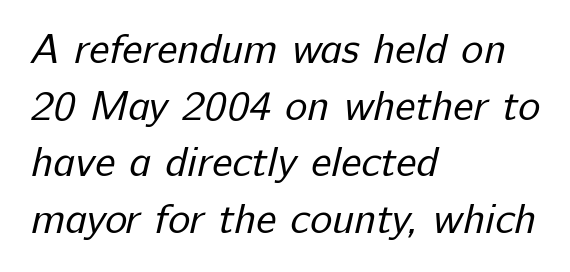
{"serif": "no", "bold": "no", "weight": "regular", "width": "normal", "stroke_contrast": "low", "x_height": "medium", "monospaced": "no", "underline": "no", "align": "left", "line_spacing": "normal", "line_spacing_ratio": 1.35, "letter_spacing": "normal", "letter_spacing_em": 0.0, "glyph_px": 42}
